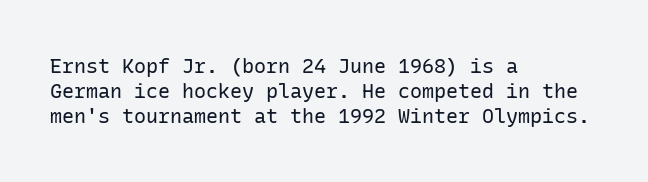
How would I describe the line gaps? Plain and ordinary. Stem width sits at or under what a default text font uses. Posture: straight, roman, zero tilt. Underlining? Definitely not there. How are the letters spaced? Ordinarily, with no added tracking. Alignment: flush left.
